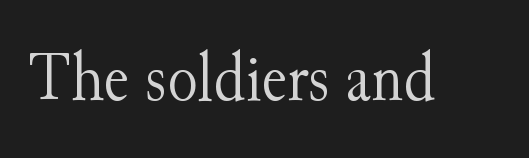
The image shows 70 px light serif type, upright; set normal letter spacing, not underlined; medium stroke contrast and a small x-height.
